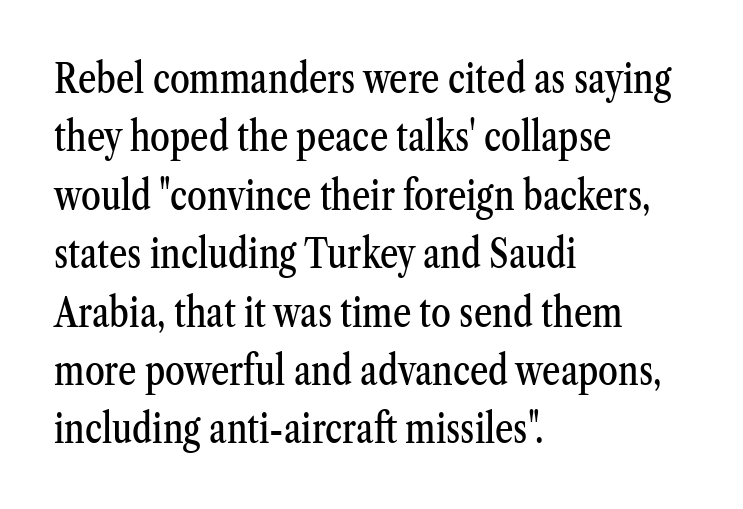
The strip under each line holds only bare page. This sample uses an upright cut, with every glyph sitting square on the baseline. Which margin do the lines hug? The left one — the right edge is uneven. The rendering uses natural spacing where letterforms have individual widths. Does the leading feel generous? No, just average.
